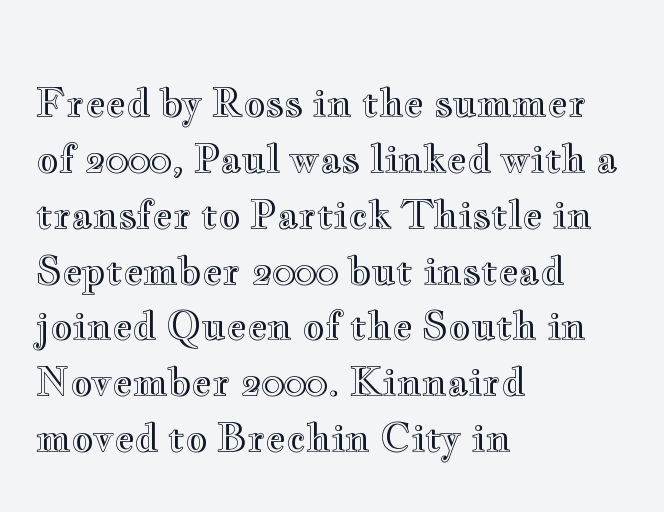
Q: Is the text italic (slanted)? A: No, it is upright.
Q: Is the text underlined? A: No.
Q: How is the paragraph aligned? A: Left-aligned.
Q: Is the spacing between letters normal or unusually wide? A: Normal.
Q: Is the spacing between lines tight, normal or loose? A: Normal.
Q: Width (condensed, normal, or wide)? A: Wide.
Q: x-height? A: Small.
Q: Monospaced? A: No.
